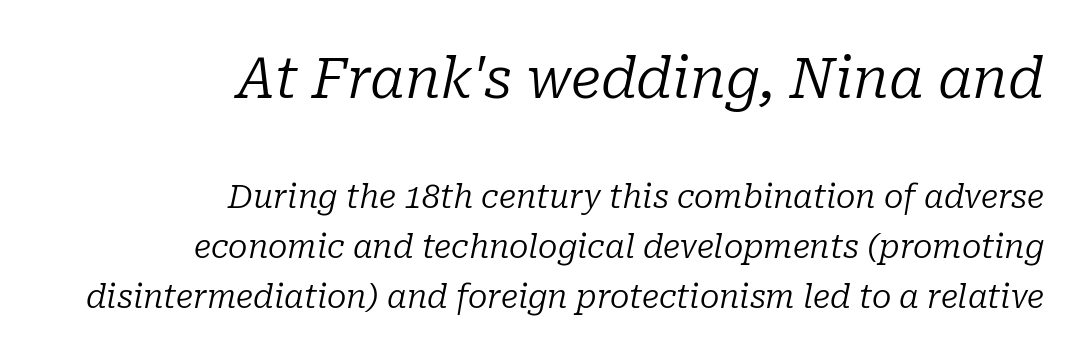
Q: Is the text bold? A: No.
Q: Is the text italic (slanted)? A: Yes, it leans right by about 10 degrees.
Q: Is the typeface a serif or a sans-serif typeface? A: Serif.
Q: Is the text underlined? A: No.
Q: How is the paragraph aligned? A: Right-aligned.
Q: Is the spacing between letters normal or unusually wide? A: Normal.
Q: Is the spacing between lines tight, normal or loose? A: Normal.
Q: Which block of text is set in a larger size, the first (top) or the second (bottom)? A: The first (top) one.
Q: Width (condensed, normal, or wide)? A: Normal.
Q: Stroke contrast? A: Low.
Q: x-height? A: Medium.
Q: Monospaced? A: No.
